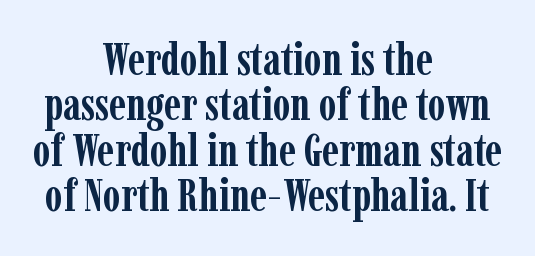
Q: Is the text bold? A: Yes.
Q: Is the text italic (slanted)? A: No, it is upright.
Q: Is the typeface a serif or a sans-serif typeface? A: Serif.
Q: Is the text underlined? A: No.
Q: How is the paragraph aligned? A: Centered.
Q: Is the spacing between letters normal or unusually wide? A: Normal.
Q: Is the spacing between lines tight, normal or loose? A: Tight.
Q: Width (condensed, normal, or wide)? A: Condensed.
Q: Stroke contrast? A: Low.
Q: x-height? A: Medium.
Q: Monospaced? A: No.
